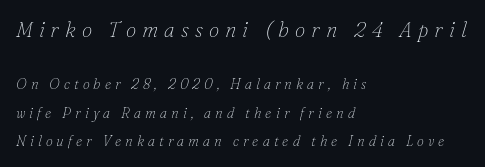
{"italic": "yes", "lean": "right", "slant_degrees": 16, "bold": "no", "underline": "no", "align": "left", "line_spacing": "loose", "line_spacing_ratio": 2.03, "letter_spacing": "wide", "letter_spacing_em": 0.29, "larger_block": "first", "size_ratio": 1.5, "glyph_px": 21}
